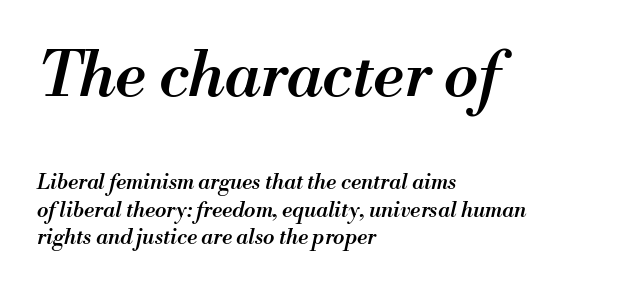
The image shows 63 px semibold type, italic (leaning right); set left-aligned, normal line spacing (1.3x), normal letter spacing, not underlined; the first (top) block is 3.0x larger; medium stroke contrast and a small x-height.
